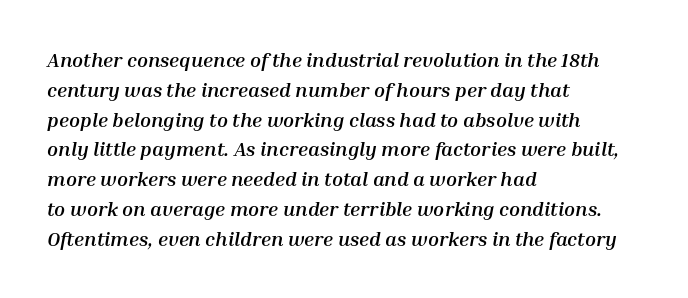
{"italic": "yes", "lean": "right", "slant_degrees": 10, "bold": "yes", "underline": "no", "align": "left", "line_spacing": "normal", "line_spacing_ratio": 1.49, "letter_spacing": "normal", "letter_spacing_em": 0.0, "glyph_px": 20}
